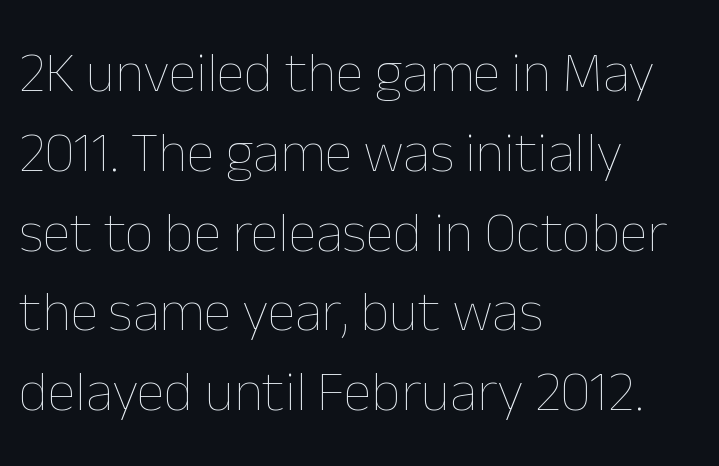
Q: Is the text bold? A: No.
Q: Is the text italic (slanted)? A: No, it is upright.
Q: Is the text underlined? A: No.
Q: How is the paragraph aligned? A: Left-aligned.
Q: Is the spacing between letters normal or unusually wide? A: Normal.
Q: Is the spacing between lines tight, normal or loose? A: Normal.
Q: Width (condensed, normal, or wide)? A: Normal.
Q: Stroke contrast? A: Low.
Q: x-height? A: Medium.
Q: Monospaced? A: No.
